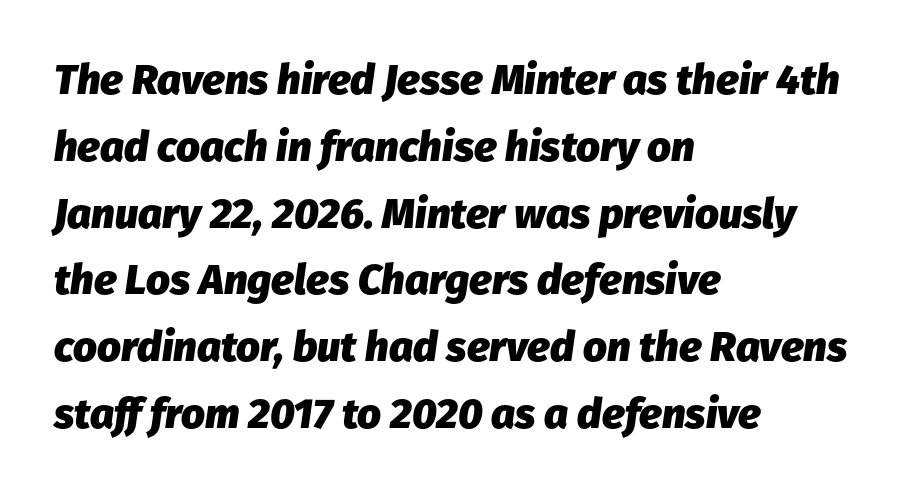
{"italic": "yes", "lean": "right", "slant_degrees": 8, "bold": "yes", "weight": "heavy", "width": "normal", "stroke_contrast": "low", "x_height": "medium", "monospaced": "no", "underline": "no", "align": "left", "line_spacing": "normal", "line_spacing_ratio": 1.59, "letter_spacing": "normal", "letter_spacing_em": 0.0, "glyph_px": 42}
